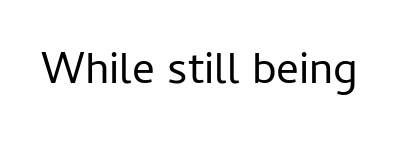
The image shows 45 px regular-weight sans-serif type, upright; set normal letter spacing, not underlined; low stroke contrast and a medium x-height.
